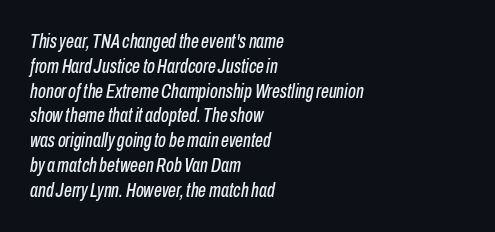
The image shows 20 px text type, italic (leaning right); set left-aligned, line spacing 1.24x, normal letter spacing, not underlined.
